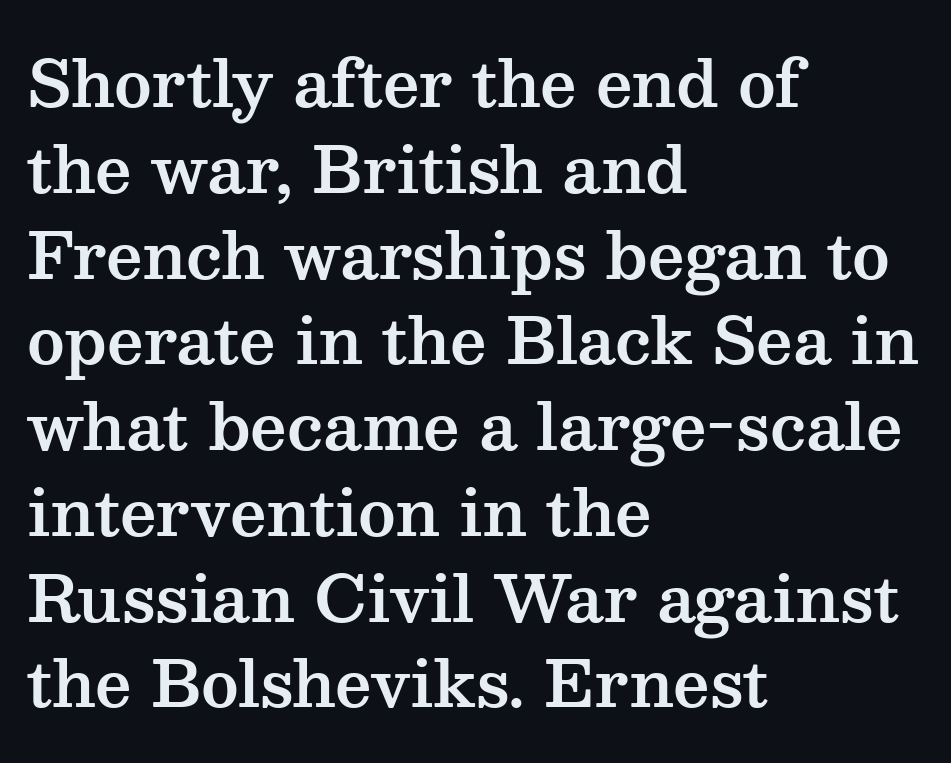
{"serif": "yes", "italic": "no", "width": "wide", "stroke_contrast": "medium", "x_height": "medium", "monospaced": "no", "underline": "no", "align": "left", "line_spacing": "normal", "line_spacing_ratio": 1.34, "letter_spacing": "normal", "letter_spacing_em": 0.0, "glyph_px": 64}
